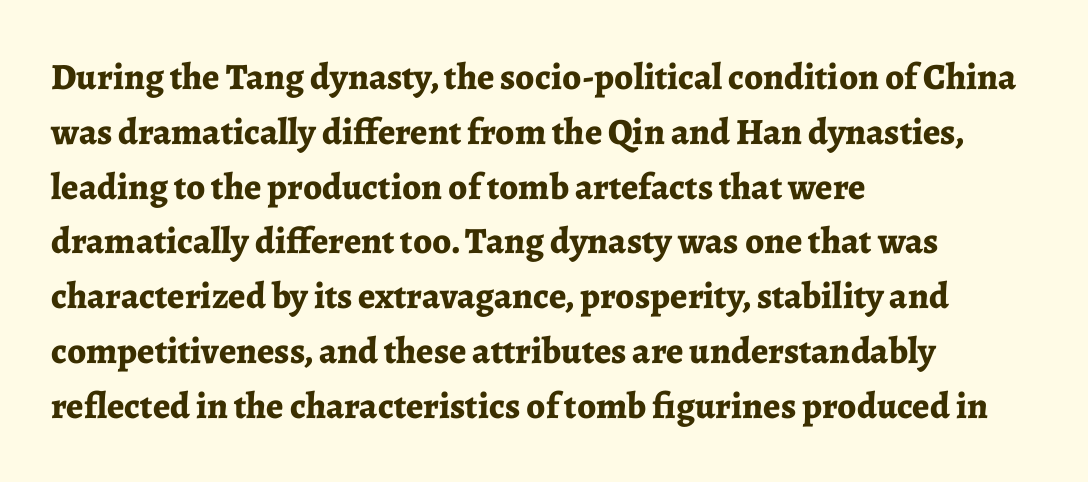
{"serif": "yes", "italic": "no", "bold": "yes", "weight": "bold", "width": "normal", "stroke_contrast": "low", "x_height": "medium", "monospaced": "no", "underline": "no", "align": "left", "line_spacing": "normal", "line_spacing_ratio": 1.48, "letter_spacing": "normal", "letter_spacing_em": 0.0, "glyph_px": 37}
